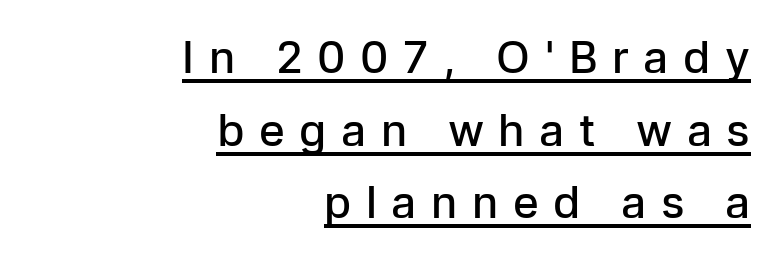
Rows of type keep a routine distance in the vertical direction. Letter spacing: wide. The letters stand upright; this is a roman face. Descenders here cross a horizontal rule under the line. A typesetter would label this face a sans.
